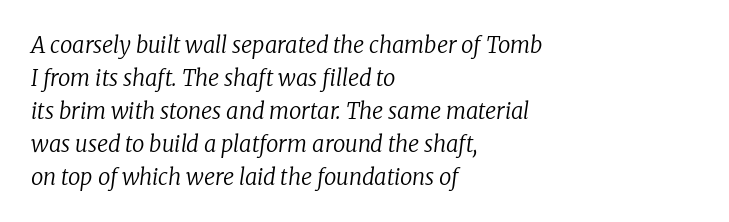
This rendering features lettering with no underline. The vertical gap from one line to the next is medium. These lines are set flush left with a ragged right edge. Default kerning and tracking; the words read as compact shapes. These lines were composed using italics. On a weight scale, this lands at 450 or below.
